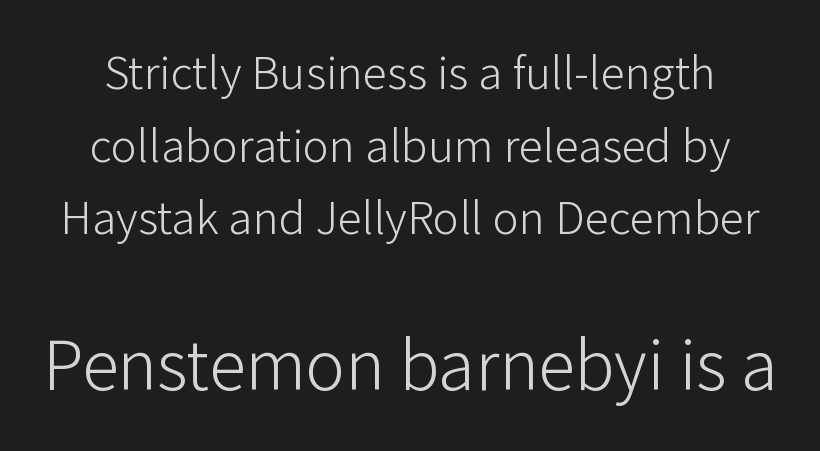
The letters in the lower block stand taller than those in the block above. Successive baselines arrive at the customary interval. A bare baseline throughout the passage. The specimen reads as upright at a glance.
